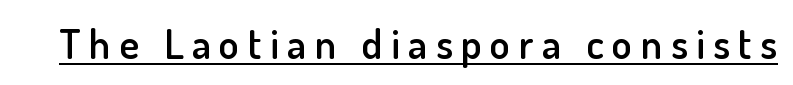
{"serif": "no", "italic": "no", "bold": "semi", "weight": "semibold", "width": "normal", "stroke_contrast": "low", "x_height": "small", "monospaced": "no", "underline": "yes", "letter_spacing": "wide", "letter_spacing_em": 0.21, "glyph_px": 41}
